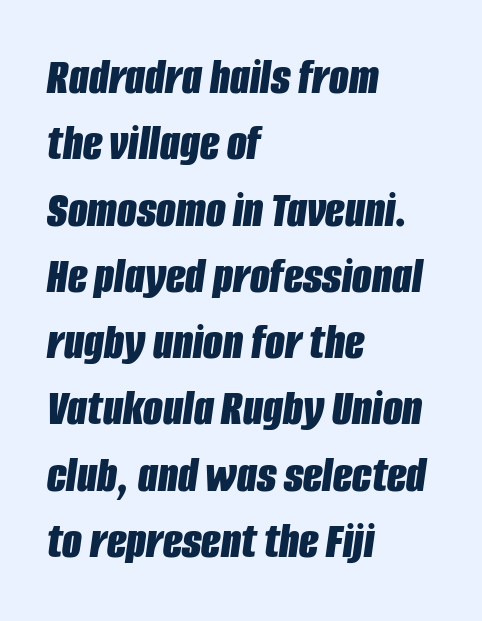
The letterforms sit shoulder to shoulder at normal distance. Descenders hang freely into open space. Quick note: interline space is typical. Weight check: bold — yes, fully.
